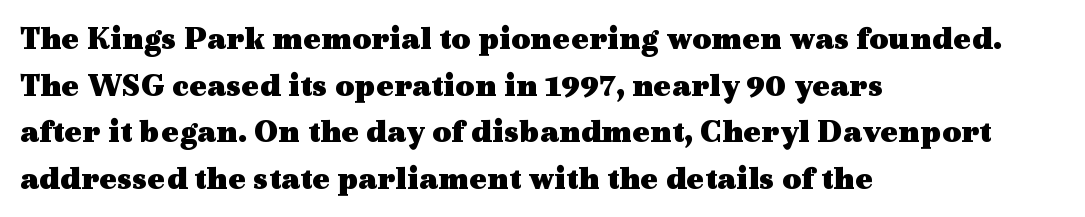
{"serif": "yes", "italic": "no", "bold": "yes", "weight": "heavy", "width": "wide", "x_height": "medium", "monospaced": "no", "underline": "no", "align": "left", "line_spacing": "normal", "line_spacing_ratio": 1.41, "letter_spacing": "normal", "letter_spacing_em": 0.0, "glyph_px": 33}
